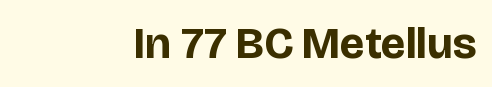
A typesetter would call this proportional, since set widths differ per character. The line texture is even and compact thanks to regular tracking. Has an underline been added? It has not. Every row of glyphs terminates at an identical x-position on the right. These words are printed bold, with thick strokes throughout.
